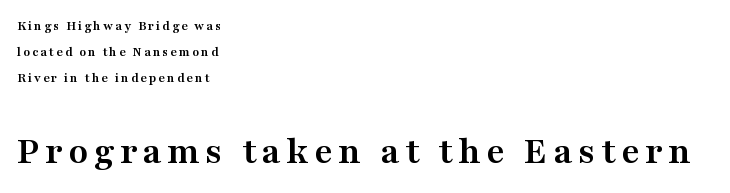
The image shows 40 px semibold, wide serif type, upright; set left-aligned, line spacing 1.85x, not underlined; the second (bottom) block is 2.86x larger; medium stroke contrast and a medium x-height.
